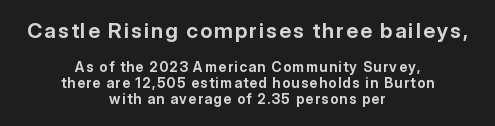
The image shows 21 px bold type, upright; set centered, tight line spacing (1.15x), not underlined; the first (top) block is 1.5x larger.
